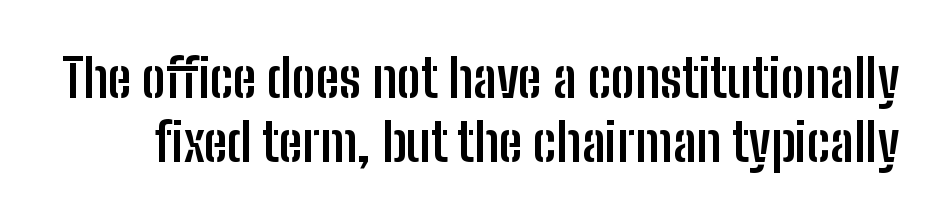
The typeface chosen for these lines omits serifs. Bare-footed words on every line. Note the varied advance widths — an 'i' is clearly narrower than an 'm'. Its strokes are broad and dark, the hallmark of bold type. Here the glyphs are tracked normally, forming tight word shapes. The type sits square on the baseline with zero lean.
